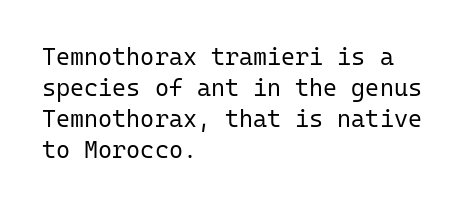
These lines keep a tight, regular rhythm from letter to letter. Notice how descenders clear the ascenders below comfortably — that's standard leading. These lines were composed using upright roman letters. One-word summary of the alignment: left. Nobody drew a line under any word here. The typesetting does not lean heavy: it is not bold.
